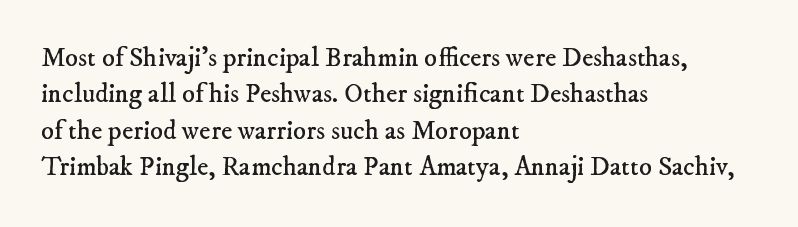
In terms of leading, this rendering sits right in the middle. This rendering features lettering with no underline. Is this a heavy cut? Hardly; it is regular or lighter. Tracking value appears to be zero — textbook default spacing. Left-aligned paragraph, ragged on the right.
